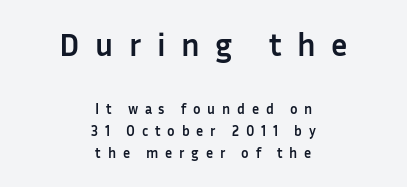
{"serif": "no", "italic": "no", "bold": "yes", "weight": "semibold", "width": "normal", "stroke_contrast": "low", "x_height": "medium", "monospaced": "no", "underline": "no", "align": "center", "line_spacing": "normal", "line_spacing_ratio": 1.58, "letter_spacing": "wide", "letter_spacing_em": 0.48, "larger_block": "first", "size_ratio": 2.29, "glyph_px": 32}
